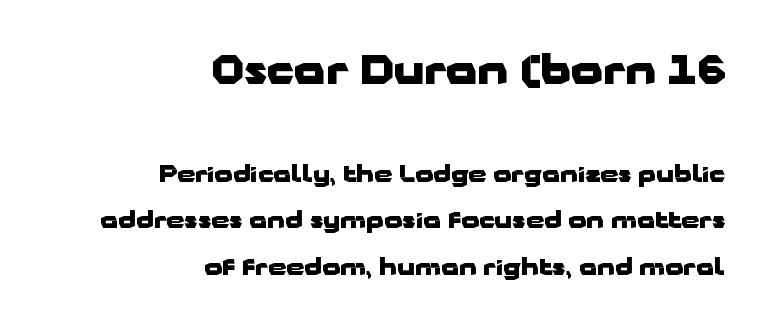
{"serif": "no", "italic": "no", "bold": "yes", "weight": "heavy", "width": "wide", "stroke_contrast": "low", "x_height": "medium", "monospaced": "no", "underline": "no", "align": "right", "line_spacing": "loose", "line_spacing_ratio": 2.02, "letter_spacing": "normal", "letter_spacing_em": 0.0, "larger_block": "first", "size_ratio": 1.74, "glyph_px": 40}
